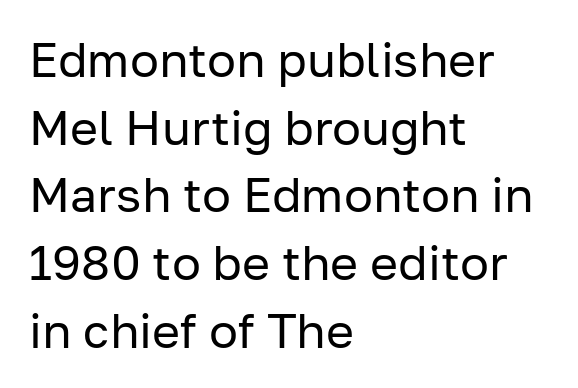
{"serif": "no", "italic": "no", "bold": "no", "weight": "regular", "width": "normal", "stroke_contrast": "low", "x_height": "medium", "monospaced": "no", "underline": "no", "align": "left", "line_spacing": "normal", "line_spacing_ratio": 1.41, "letter_spacing": "normal", "letter_spacing_em": 0.0, "glyph_px": 48}
